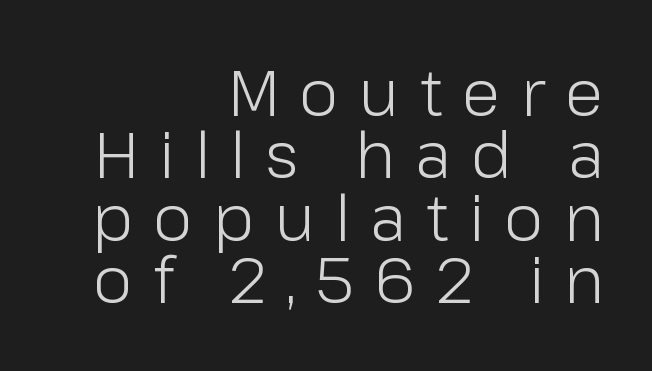
The image shows 63 px light sans-serif type, upright; set right-aligned, tight line spacing (0.99x), unusually wide letter spacing (+0.32 em), not underlined; low stroke contrast and a medium x-height.
